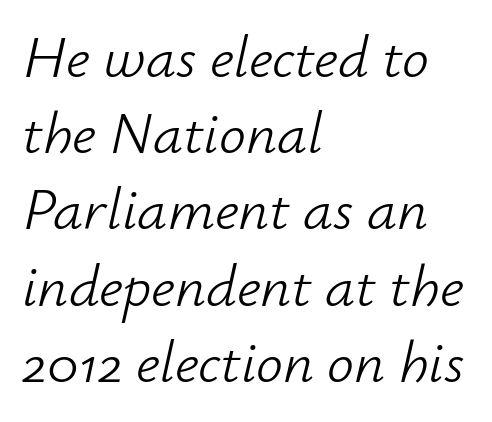
Q: Is the text bold? A: No.
Q: Is the text italic (slanted)? A: Yes, it leans right by about 12 degrees.
Q: Is the text underlined? A: No.
Q: How is the paragraph aligned? A: Left-aligned.
Q: Is the spacing between letters normal or unusually wide? A: Normal.
Q: Is the spacing between lines tight, normal or loose? A: Normal.
Q: Width (condensed, normal, or wide)? A: Normal.
Q: Stroke contrast? A: Low.
Q: x-height? A: Small.
Q: Monospaced? A: No.
